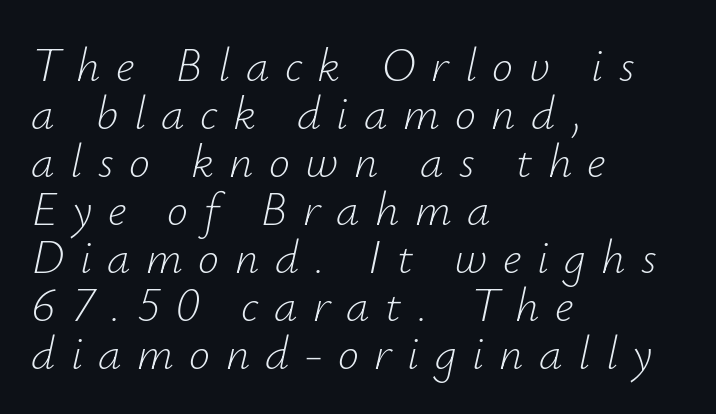
Q: Is the text bold? A: No.
Q: Is the text italic (slanted)? A: Yes, it leans right by about 12 degrees.
Q: Is the text underlined? A: No.
Q: How is the paragraph aligned? A: Left-aligned.
Q: Is the spacing between letters normal or unusually wide? A: Unusually wide.
Q: Is the spacing between lines tight, normal or loose? A: Tight.
Q: Width (condensed, normal, or wide)? A: Normal.
Q: Stroke contrast? A: Low.
Q: x-height? A: Small.
Q: Monospaced? A: No.
